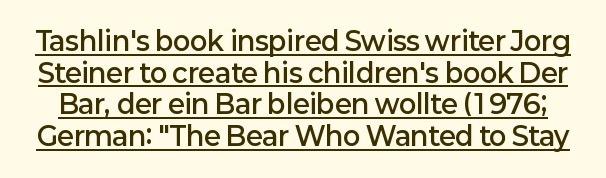
Q: Is the text bold? A: Semi-bold.
Q: Is the text italic (slanted)? A: No, it is upright.
Q: Is the text underlined? A: Yes.
Q: Is the spacing between letters normal or unusually wide? A: Normal.
